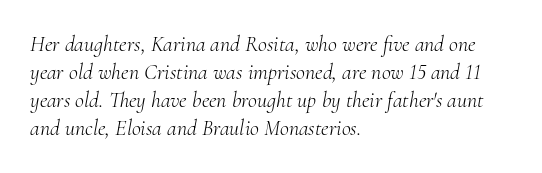
{"italic": "yes", "lean": "right", "slant_degrees": 10, "bold": "no", "underline": "no", "align": "left", "line_spacing": "normal", "line_spacing_ratio": 1.28, "letter_spacing": "normal", "letter_spacing_em": 0.0, "glyph_px": 22}
